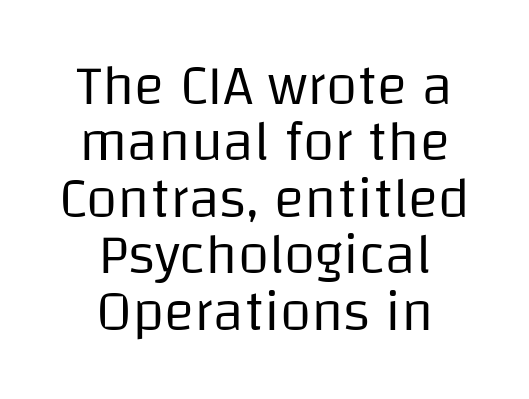
The image shows 57 px regular-weight sans-serif type, upright; set centered, tight line spacing (0.99x), normal letter spacing, not underlined; low stroke contrast and a large x-height.
